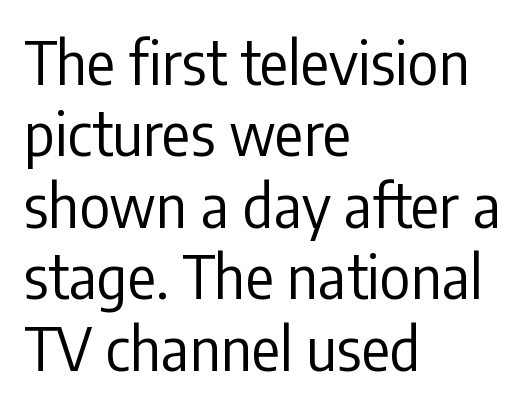
Q: Is the text bold? A: No.
Q: Is the text italic (slanted)? A: No, it is upright.
Q: Is the typeface a serif or a sans-serif typeface? A: Sans-serif.
Q: Is the text underlined? A: No.
Q: How is the paragraph aligned? A: Left-aligned.
Q: Is the spacing between letters normal or unusually wide? A: Normal.
Q: Width (condensed, normal, or wide)? A: Condensed.
Q: Stroke contrast? A: Low.
Q: x-height? A: Medium.
Q: Monospaced? A: No.
